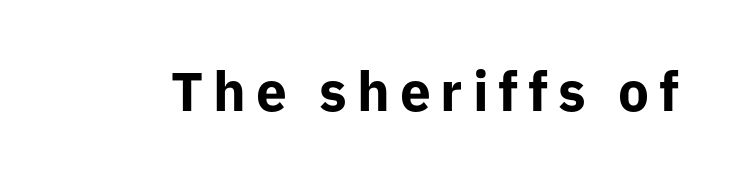
Designer's note — italics off, roman on. The glyphs have the mass of a bold cut. The zone under the glyphs is completely vacant. Type style note: lacks serifs.
